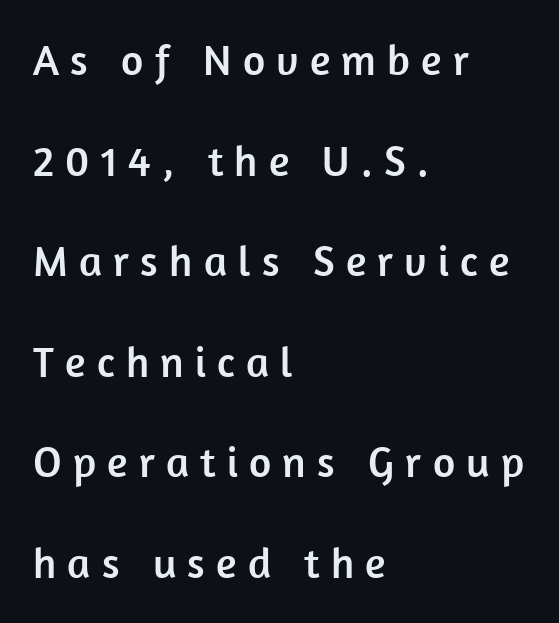
{"serif": "no", "italic": "no", "width": "normal", "stroke_contrast": "low", "x_height": "medium", "monospaced": "no", "underline": "no", "align": "left", "line_spacing": "loose", "line_spacing_ratio": 2.34, "letter_spacing": "wide", "letter_spacing_em": 0.26, "glyph_px": 43}
